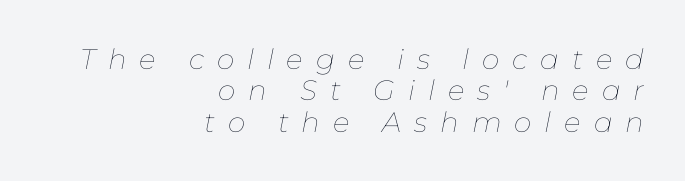
{"italic": "yes", "lean": "right", "slant_degrees": 11, "bold": "no", "weight": "thin", "width": "normal", "stroke_contrast": "low", "x_height": "medium", "monospaced": "no", "underline": "no", "align": "right", "line_spacing": "tight", "line_spacing_ratio": 1.12, "letter_spacing": "wide", "letter_spacing_em": 0.46, "glyph_px": 28}
